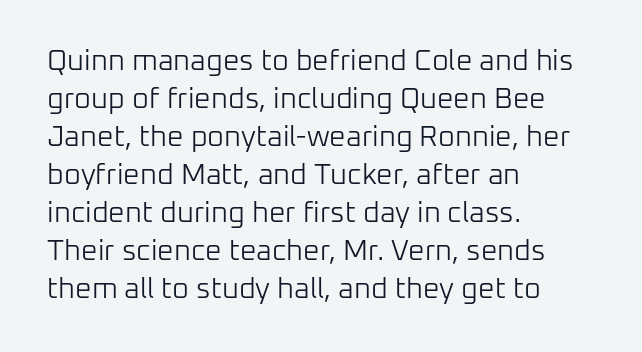
I'd call this a sans setting — the letters go barefoot. Which margin do the lines hug? The left one — the right edge is uneven. The space directly below the letters is spotless. Note the varied advance widths — an 'i' is clearly narrower than an 'm'.
